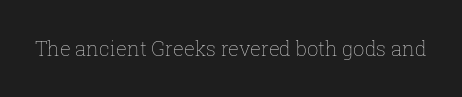
{"italic": "no", "bold": "no", "underline": "no", "letter_spacing": "normal", "letter_spacing_em": 0.0, "glyph_px": 20}
